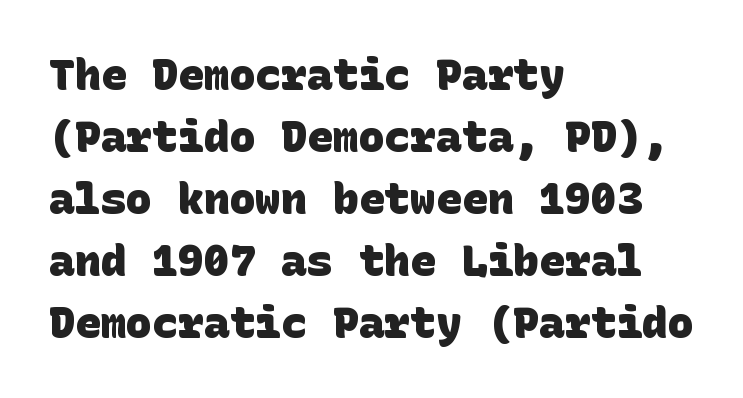
The face used here is rendered with its standard letterfit. Words float on clear page, feet unadorned. What kind of face is this? One without serifs — a sans. In terms of weight, the rendering is a true, heavy bold.
